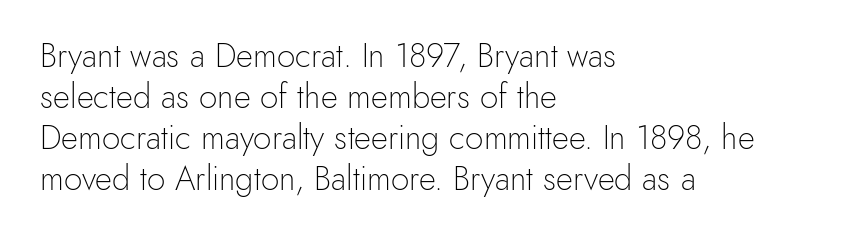
{"serif": "no", "italic": "no", "bold": "no", "weight": "light", "width": "normal", "x_height": "small", "monospaced": "no", "underline": "no", "align": "left", "line_spacing_ratio": 1.24, "letter_spacing": "normal", "letter_spacing_em": 0.0, "glyph_px": 33}
